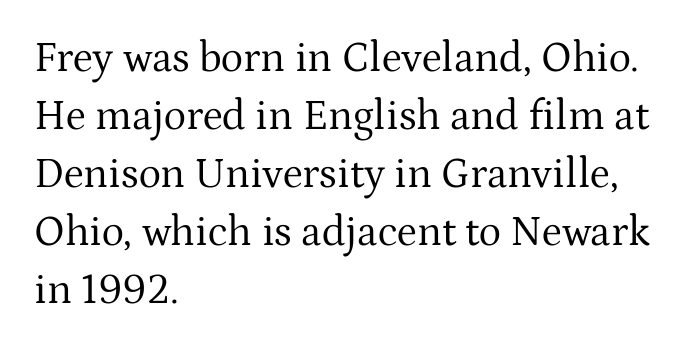
The typography opts for an upright posture over an oblique one. Notice how the passage keeps a crisp vertical edge on the left only. Stems and bowls with no extra thickness — not bold. The string is rendered with underlining switched off.
